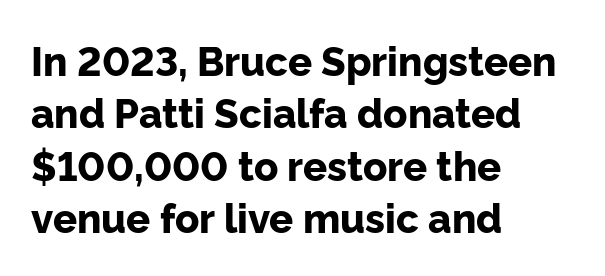
Q: Is the text bold? A: Yes.
Q: Is the text italic (slanted)? A: No, it is upright.
Q: Is the typeface a serif or a sans-serif typeface? A: Sans-serif.
Q: Is the text underlined? A: No.
Q: How is the paragraph aligned? A: Left-aligned.
Q: Is the spacing between letters normal or unusually wide? A: Normal.
Q: Is the spacing between lines tight, normal or loose? A: Normal.
Q: Width (condensed, normal, or wide)? A: Normal.
Q: Stroke contrast? A: Low.
Q: x-height? A: Medium.
Q: Monospaced? A: No.
